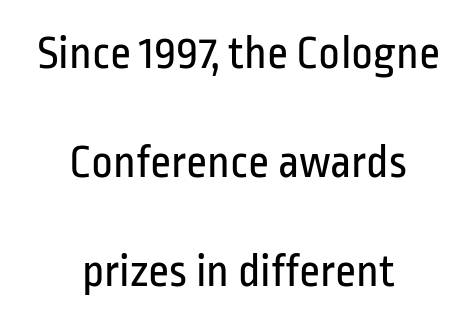
The image shows 47 px regular-weight, condensed sans-serif type, upright; set centered, loose line spacing (2.32x), normal letter spacing, not underlined; low stroke contrast and a medium x-height.
